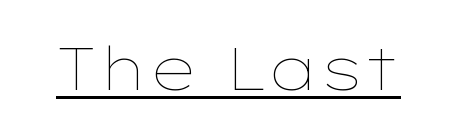
Characters follow at the spacing the type designer built in. Summary of weight: not heavy and not bold. Spacing verdict: proportional, widths tailored to each character. In designer terms, the underline attribute is active on this setting.
